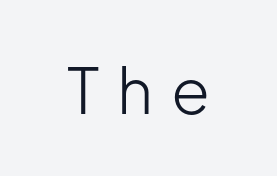
{"serif": "no", "italic": "no", "bold": "no", "weight": "light", "width": "normal", "stroke_contrast": "low", "x_height": "medium", "monospaced": "no", "underline": "no", "letter_spacing": "wide", "letter_spacing_em": 0.28, "glyph_px": 63}
